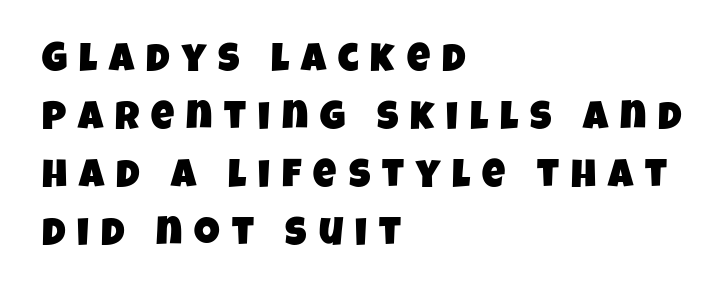
The image shows 40 px condensed sans-serif type; set left-aligned, normal line spacing (1.45x), unusually wide letter spacing (+0.3 em), not underlined; low stroke contrast and a large x-height.
